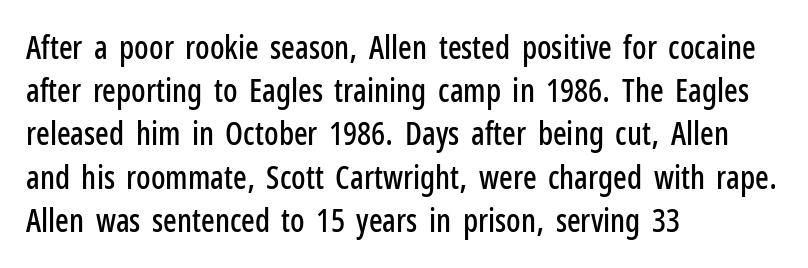
The image shows 32 px condensed sans-serif type, upright; set left-aligned, normal line spacing (1.35x), normal letter spacing, not underlined; low stroke contrast and a medium x-height.
